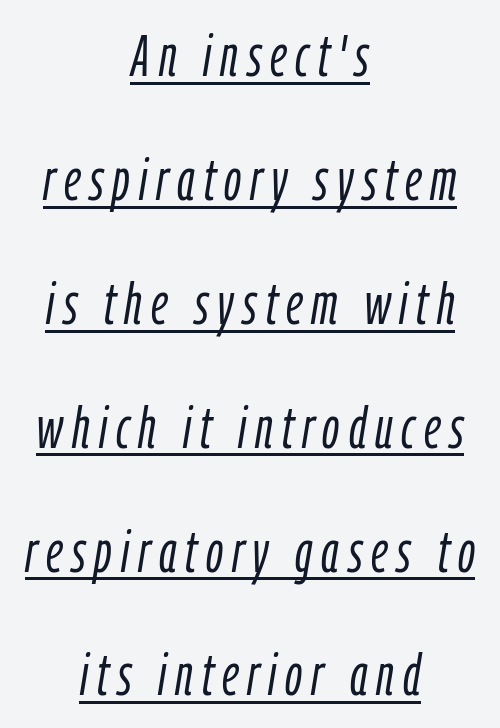
Q: Is the text bold? A: No.
Q: Is the text italic (slanted)? A: Yes, it leans right by about 9 degrees.
Q: Is the text underlined? A: Yes.
Q: How is the paragraph aligned? A: Centered.
Q: Is the spacing between lines tight, normal or loose? A: Loose.
Q: Width (condensed, normal, or wide)? A: Condensed.
Q: Stroke contrast? A: Low.
Q: x-height? A: Medium.
Q: Monospaced? A: No.
